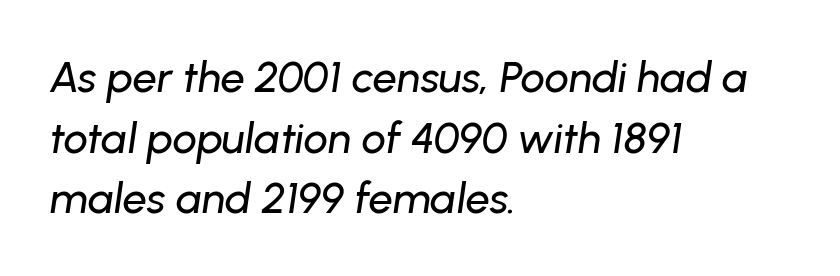
The lines are quadded left. Observe the ordinary spacing: letters are neighbours, not strangers. This rendering features lettering with no underline. The passage shown stacks its lines at a standard gap. This is oblique type, the kind used for emphasis or titles. Is this a fixed-width face? No — the glyphs have proportional, varying widths.
